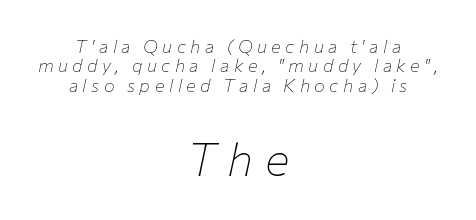
Q: Is the text bold? A: No.
Q: Is the text italic (slanted)? A: Yes, it leans right by about 12 degrees.
Q: Is the text underlined? A: No.
Q: How is the paragraph aligned? A: Centered.
Q: Is the spacing between letters normal or unusually wide? A: Unusually wide.
Q: Is the spacing between lines tight, normal or loose? A: Tight.
Q: Which block of text is set in a larger size, the first (top) or the second (bottom)? A: The second (bottom) one.
Q: Width (condensed, normal, or wide)? A: Normal.
Q: Stroke contrast? A: Low.
Q: x-height? A: Medium.
Q: Monospaced? A: No.
